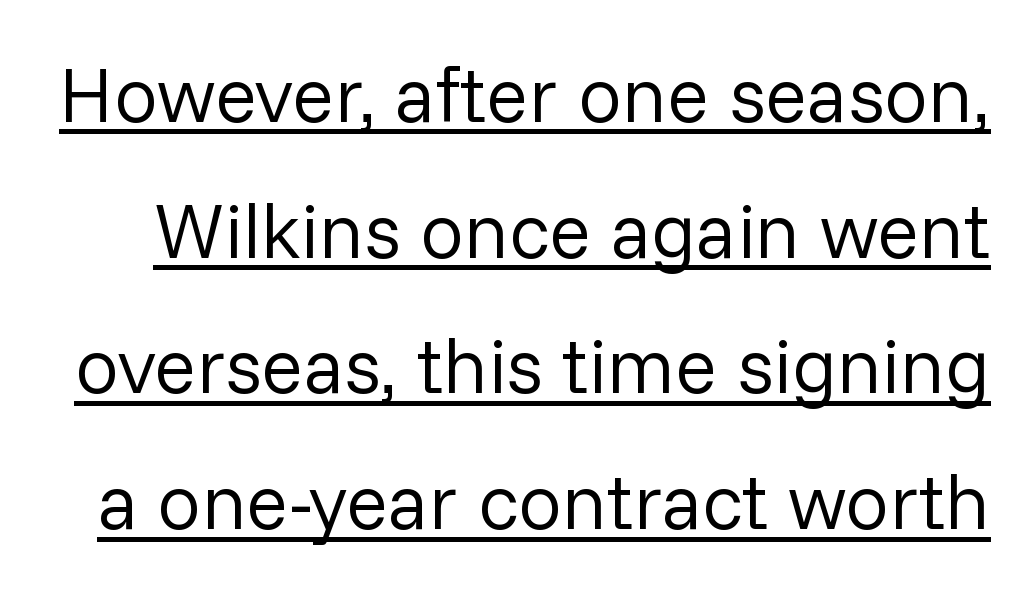
Q: Is the text bold? A: No.
Q: Is the text italic (slanted)? A: No, it is upright.
Q: Is the typeface a serif or a sans-serif typeface? A: Sans-serif.
Q: Is the text underlined? A: Yes.
Q: Is the spacing between letters normal or unusually wide? A: Normal.
Q: Width (condensed, normal, or wide)? A: Normal.
Q: Stroke contrast? A: Low.
Q: x-height? A: Medium.
Q: Monospaced? A: No.
